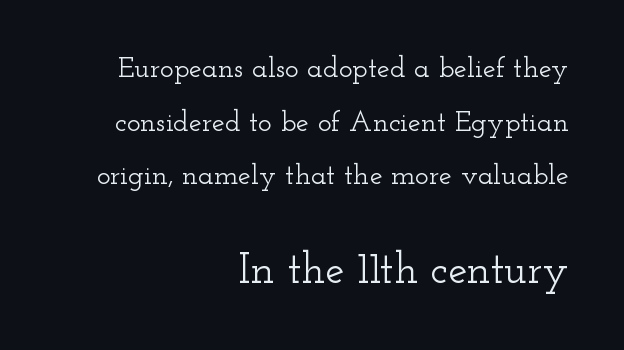
The image shows 43 px wide serif type, upright; set right-aligned, line spacing 1.85x, normal letter spacing, not underlined; the second (bottom) block is 1.48x larger; low stroke contrast and a small x-height.
